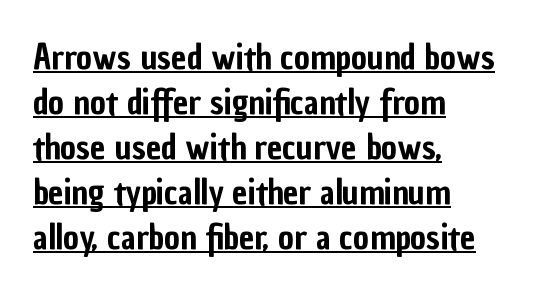
Q: Is the text italic (slanted)? A: No, it is upright.
Q: Is the typeface a serif or a sans-serif typeface? A: Sans-serif.
Q: Is the text underlined? A: Yes.
Q: How is the paragraph aligned? A: Left-aligned.
Q: Is the spacing between letters normal or unusually wide? A: Normal.
Q: Is the spacing between lines tight, normal or loose? A: Normal.
Q: Width (condensed, normal, or wide)? A: Condensed.
Q: Stroke contrast? A: Low.
Q: x-height? A: Medium.
Q: Monospaced? A: No.
